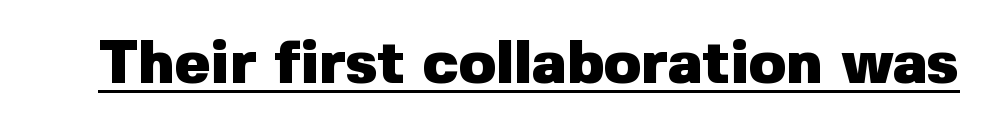
The image shows 60 px heavy sans-serif type, upright; set normal letter spacing, underlined; low stroke contrast and a medium x-height.
